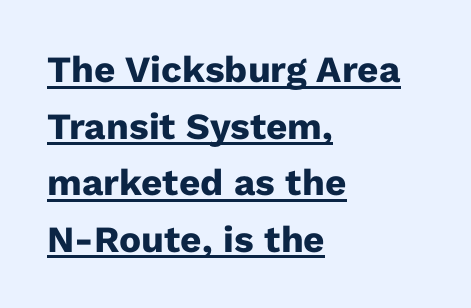
Q: Is the text bold? A: Yes.
Q: Is the text italic (slanted)? A: No, it is upright.
Q: Is the typeface a serif or a sans-serif typeface? A: Sans-serif.
Q: Is the text underlined? A: Yes.
Q: How is the paragraph aligned? A: Left-aligned.
Q: Is the spacing between letters normal or unusually wide? A: Normal.
Q: Is the spacing between lines tight, normal or loose? A: Normal.
Q: Width (condensed, normal, or wide)? A: Normal.
Q: Stroke contrast? A: Low.
Q: x-height? A: Medium.
Q: Monospaced? A: No.
